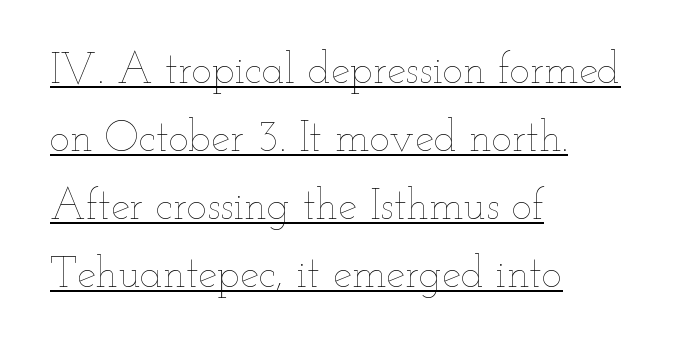
The image shows 43 px thin, wide type, upright; set left-aligned, normal line spacing (1.58x), normal letter spacing, underlined; low stroke contrast and a small x-height.
